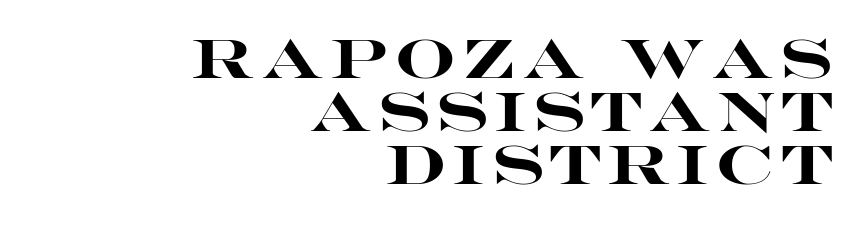
The image shows 54 px heavy, wide type, upright; set right-aligned, tight line spacing (0.98x), not underlined; high stroke contrast and a large x-height.
